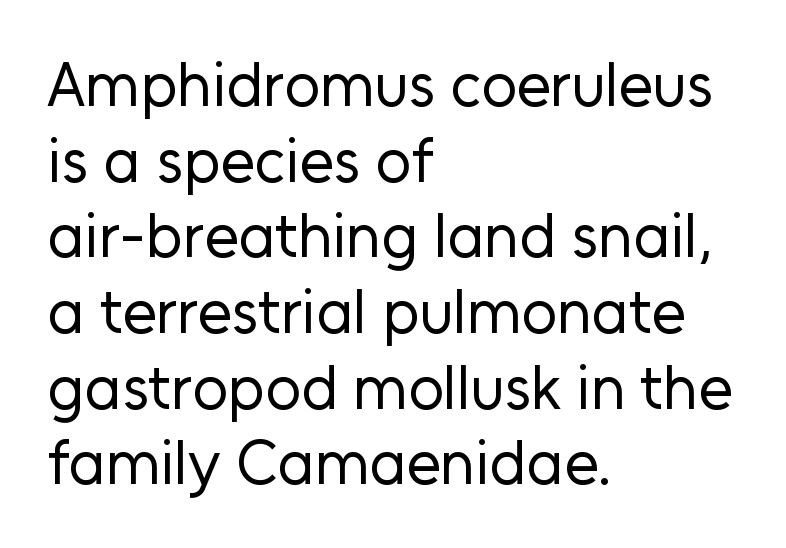
The image shows 62 px regular-weight sans-serif type, upright; set left-aligned, line spacing 1.22x, normal letter spacing, not underlined; low stroke contrast and a medium x-height.
